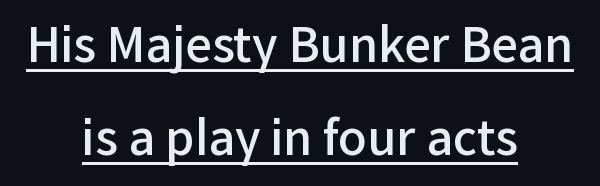
Q: Is the text bold? A: Semi-bold.
Q: Is the text italic (slanted)? A: No, it is upright.
Q: Is the typeface a serif or a sans-serif typeface? A: Sans-serif.
Q: Is the text underlined? A: Yes.
Q: How is the paragraph aligned? A: Centered.
Q: Is the spacing between letters normal or unusually wide? A: Normal.
Q: Is the spacing between lines tight, normal or loose? A: Loose.
Q: Width (condensed, normal, or wide)? A: Normal.
Q: Stroke contrast? A: Low.
Q: x-height? A: Medium.
Q: Monospaced? A: No.
